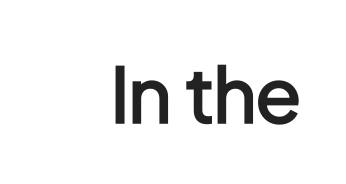
Q: Is the text bold? A: Semi-bold.
Q: Is the text italic (slanted)? A: No, it is upright.
Q: Is the typeface a serif or a sans-serif typeface? A: Sans-serif.
Q: Is the text underlined? A: No.
Q: How is the paragraph aligned? A: Right-aligned.
Q: Is the spacing between letters normal or unusually wide? A: Normal.
Q: Width (condensed, normal, or wide)? A: Condensed.
Q: Stroke contrast? A: Low.
Q: x-height? A: Medium.
Q: Monospaced? A: No.
